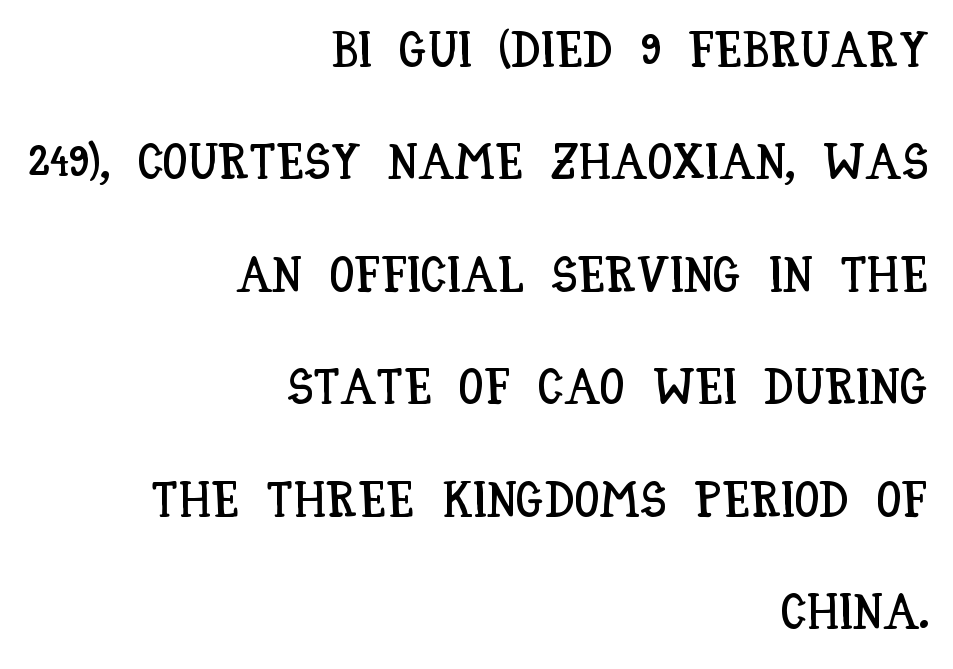
Q: Is the text italic (slanted)? A: No, it is upright.
Q: Is the text underlined? A: No.
Q: How is the paragraph aligned? A: Right-aligned.
Q: Is the spacing between letters normal or unusually wide? A: Normal.
Q: Is the spacing between lines tight, normal or loose? A: Loose.
Q: Width (condensed, normal, or wide)? A: Condensed.
Q: Stroke contrast? A: Low.
Q: x-height? A: Large.
Q: Monospaced? A: No.
